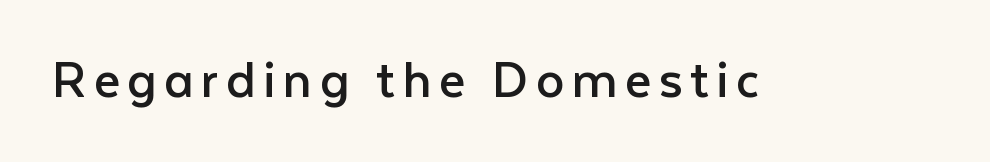
The image shows 57 px regular-weight sans-serif type, upright; set not underlined; low stroke contrast and a medium x-height.
